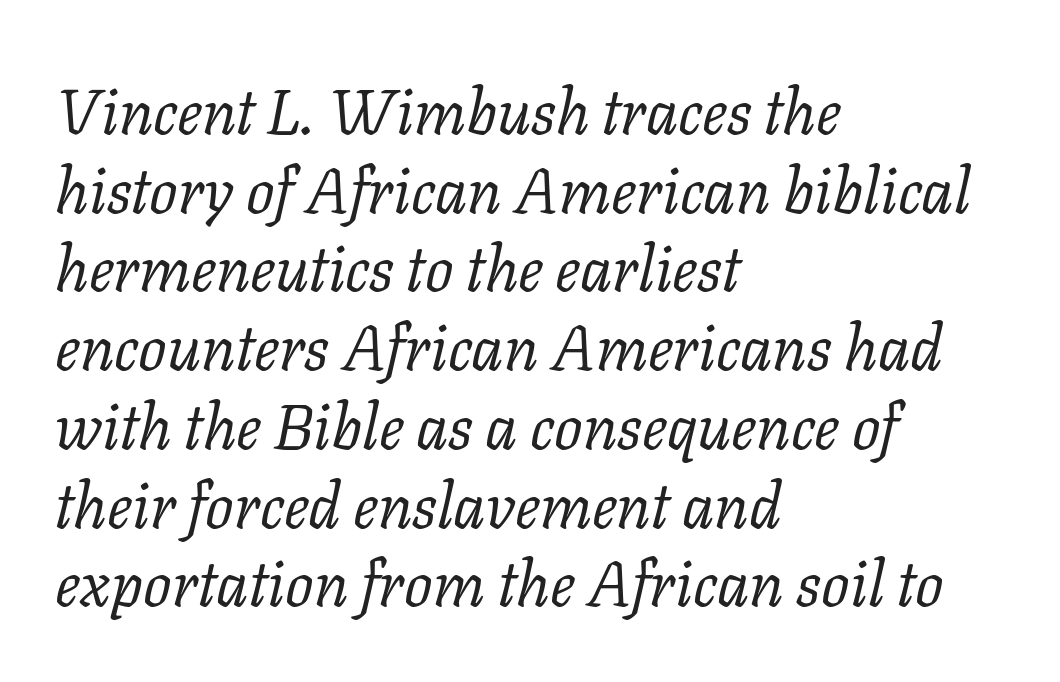
Classification — serif. The line texture is even and compact thanks to regular tracking. The passage is arranged the way most books set body copy — flush left. Compared with typical paragraphs, the rows here are spaced about the same. Stems and bowls with no extra thickness — not bold. Do the characters align in a grid? No, the font is proportional.
